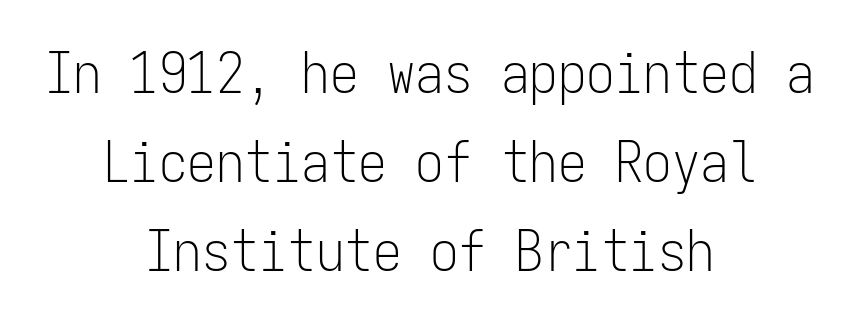
Layout note: lines centered. Nothing unusual about the tracking: characters are spaced as the font intends. The type family on display is of the sans-serif kind. The line-height multiplier appears to be the usual default. Looks like terminal output: every glyph gets an equal slot.
